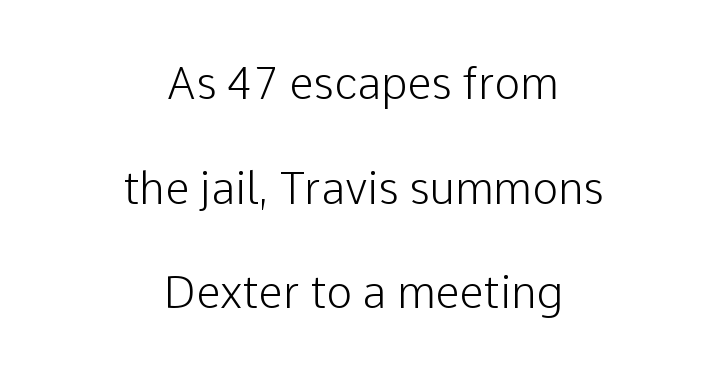
The font family rendered here belongs to the sans-serif group. Short and long lines alike share a common midpoint. Short note: letters normally spaced. You could not count columns in this text — the font is proportionally spaced. This rendering features lettering with no underline.
